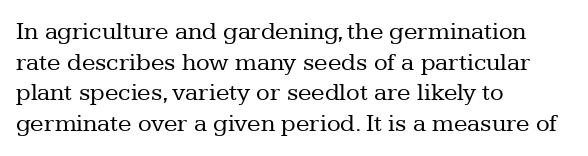
{"italic": "no", "bold": "no", "underline": "no", "align": "left", "line_spacing_ratio": 1.23, "letter_spacing": "normal", "letter_spacing_em": 0.0, "glyph_px": 25}
